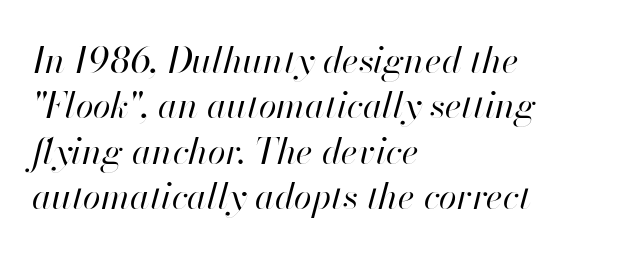
Q: Is the text bold? A: No.
Q: Is the text italic (slanted)? A: Yes, it leans right by about 13 degrees.
Q: Is the text underlined? A: No.
Q: How is the paragraph aligned? A: Left-aligned.
Q: Is the spacing between letters normal or unusually wide? A: Normal.
Q: Is the spacing between lines tight, normal or loose? A: Normal.
Q: Width (condensed, normal, or wide)? A: Normal.
Q: Stroke contrast? A: High.
Q: x-height? A: Small.
Q: Monospaced? A: No.
